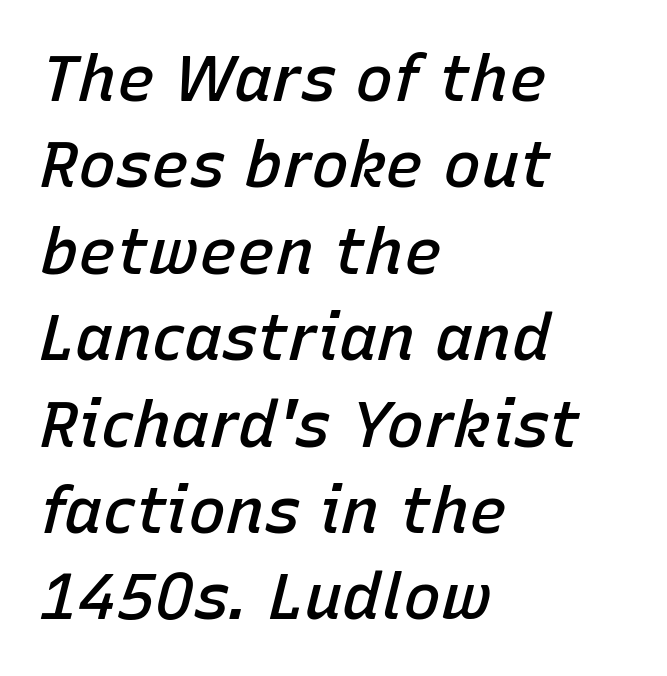
Q: Is the text bold? A: Semi-bold.
Q: Is the text italic (slanted)? A: Yes, it leans right by about 15 degrees.
Q: Is the text underlined? A: No.
Q: How is the paragraph aligned? A: Left-aligned.
Q: Is the spacing between letters normal or unusually wide? A: Normal.
Q: Is the spacing between lines tight, normal or loose? A: Normal.
Q: Width (condensed, normal, or wide)? A: Normal.
Q: Stroke contrast? A: Low.
Q: x-height? A: Medium.
Q: Monospaced? A: No.
